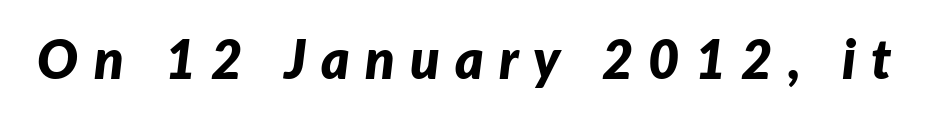
The image shows 54 px bold type, italic (leaning right); set unusually wide letter spacing (+0.28 em), not underlined; low stroke contrast and a medium x-height.
